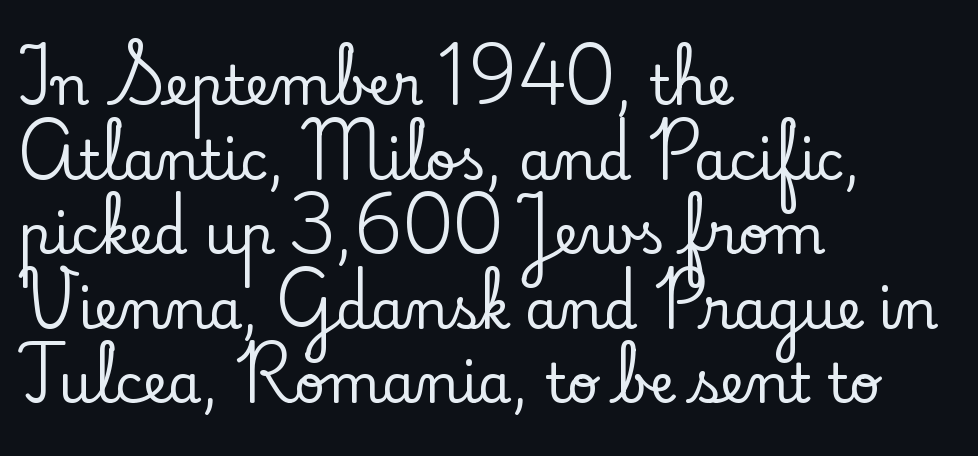
{"serif": "yes", "italic": "no", "width": "normal", "stroke_contrast": "low", "x_height": "small", "monospaced": "no", "underline": "no", "align": "left", "line_spacing": "normal", "line_spacing_ratio": 1.38, "letter_spacing": "normal", "letter_spacing_em": 0.0, "glyph_px": 54}
